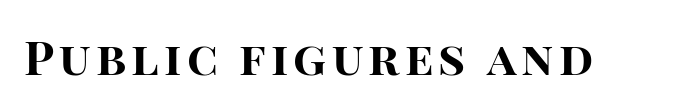
{"serif": "no", "italic": "no", "bold": "yes", "weight": "bold", "width": "normal", "stroke_contrast": "high", "x_height": "large", "monospaced": "no", "underline": "no", "glyph_px": 47}
